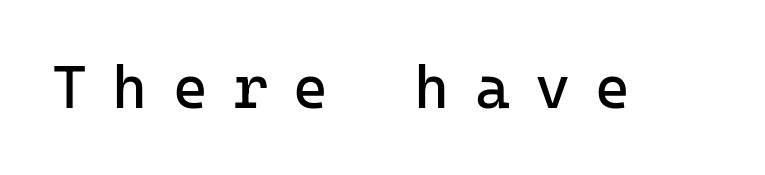
{"serif": "no", "italic": "no", "bold": "no", "weight": "regular", "width": "normal", "stroke_contrast": "low", "x_height": "medium", "monospaced": "yes", "underline": "no", "letter_spacing": "wide", "letter_spacing_em": 0.42, "glyph_px": 60}
